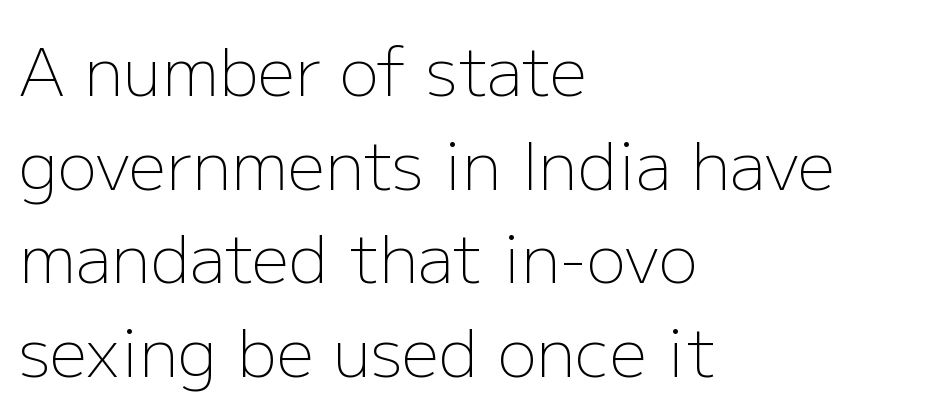
The image shows 66 px light sans-serif type, upright; set left-aligned, normal line spacing (1.42x), normal letter spacing, not underlined; low stroke contrast and a medium x-height.
